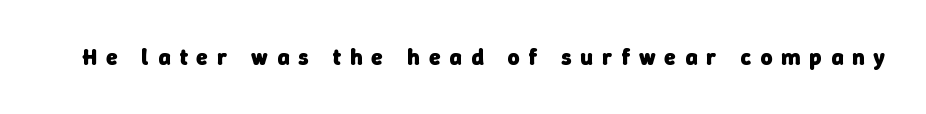
The image shows 23 px bold type; set unusually wide letter spacing (+0.4 em), not underlined.
